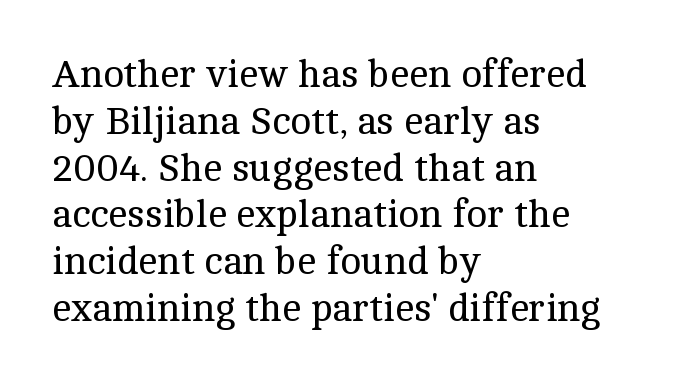
Is the block centered? No — it sits flush against the left margin. The glyphs are unaccompanied by any horizontal stroke below them. It's the straight-up-and-down kind of type. Each letter keeps its own natural width here, so spacing adapts to shape.
